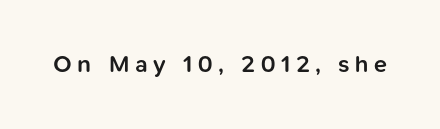
Q: Is the text bold? A: Semi-bold.
Q: Is the text italic (slanted)? A: No, it is upright.
Q: Is the text underlined? A: No.
Q: Is the spacing between letters normal or unusually wide? A: Unusually wide.
